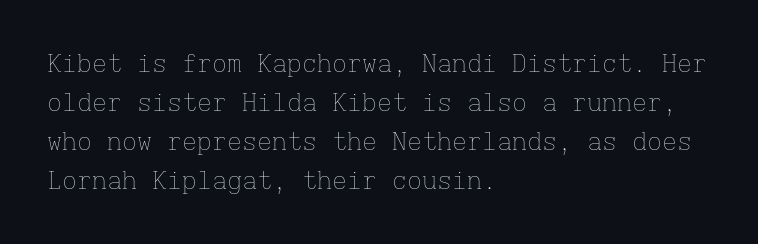
The image shows 25 px text type, upright; set left-aligned, normal line spacing (1.56x), normal letter spacing, not underlined.
